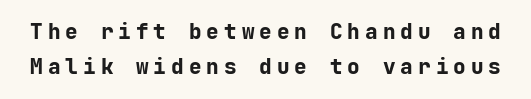
The face used here has the dense, thick strokes of a bold. These lines have a slow, spaced-out rhythm from letter to letter. Does the leading feel generous? No, just average. Plain, unruled lines of type. This is roman type, the default non-slanted kind.
